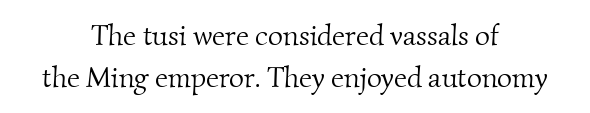
Q: Is the text bold? A: No.
Q: Is the typeface a serif or a sans-serif typeface? A: Serif.
Q: Is the text underlined? A: No.
Q: How is the paragraph aligned? A: Centered.
Q: Is the spacing between letters normal or unusually wide? A: Normal.
Q: Is the spacing between lines tight, normal or loose? A: Normal.
Q: Width (condensed, normal, or wide)? A: Normal.
Q: Stroke contrast? A: Medium.
Q: x-height? A: Small.
Q: Monospaced? A: No.
